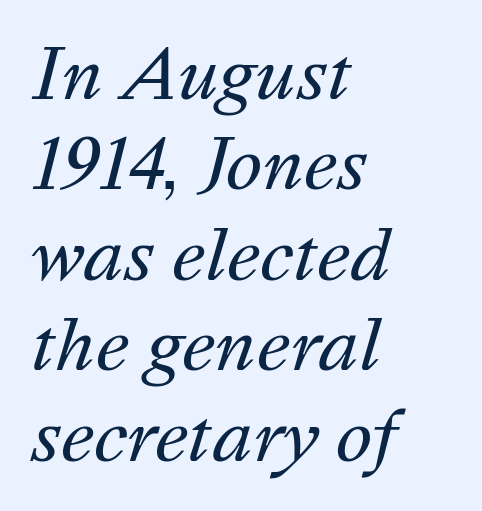
No extra tracking has been applied to these lines. Is the stroke heavy? The answer is a plain regular-or-lighter. The strip under each line holds only bare page. Note the varied advance widths — an 'i' is clearly narrower than an 'm'. Notice how descenders clear the ascenders below comfortably — that's standard leading. The paragraph has a hard left edge and a soft right edge.
